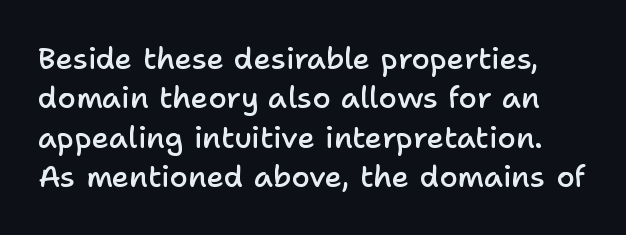
Short note: letters normally spaced. Nobody drew a line under any word here. The text was rendered using a sans face with plain stroke endings. The block of text has a typical density, with ordinary space between rows. Italic? Not at all — the glyphs are vertical. These lines are rendered in a variable-pitch font.
